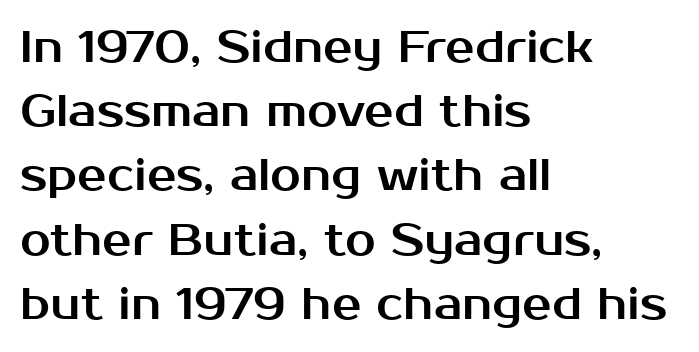
{"serif": "no", "italic": "no", "width": "normal", "stroke_contrast": "medium", "x_height": "medium", "monospaced": "no", "underline": "no", "align": "left", "line_spacing": "normal", "line_spacing_ratio": 1.46, "letter_spacing": "normal", "letter_spacing_em": 0.0, "glyph_px": 44}
